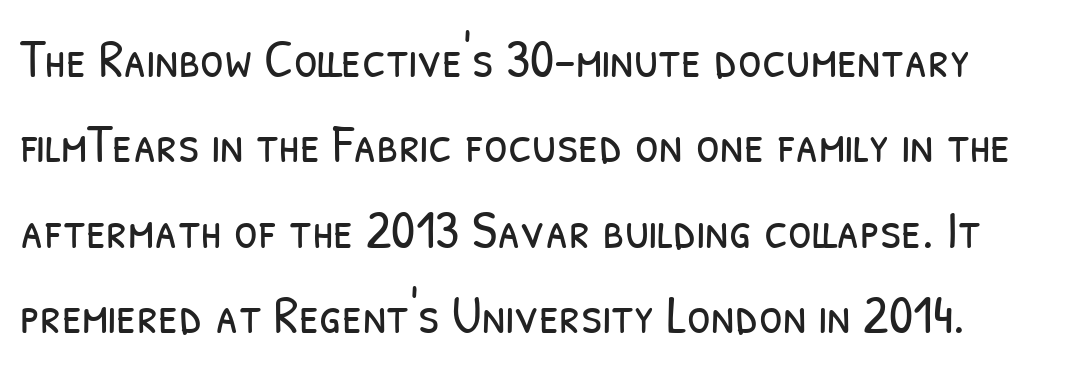
The image shows 54 px light, condensed sans-serif type; set normal line spacing (1.58x), normal letter spacing, not underlined; low stroke contrast and a medium x-height.
